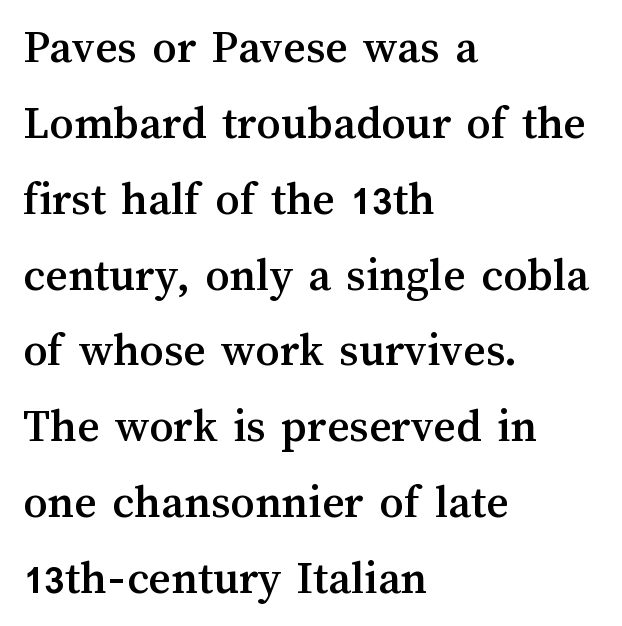
Q: Is the text italic (slanted)? A: No, it is upright.
Q: Is the text underlined? A: No.
Q: How is the paragraph aligned? A: Left-aligned.
Q: Is the spacing between letters normal or unusually wide? A: Normal.
Q: Is the spacing between lines tight, normal or loose? A: Normal.
Q: Width (condensed, normal, or wide)? A: Normal.
Q: Stroke contrast? A: Medium.
Q: x-height? A: Medium.
Q: Monospaced? A: No.
